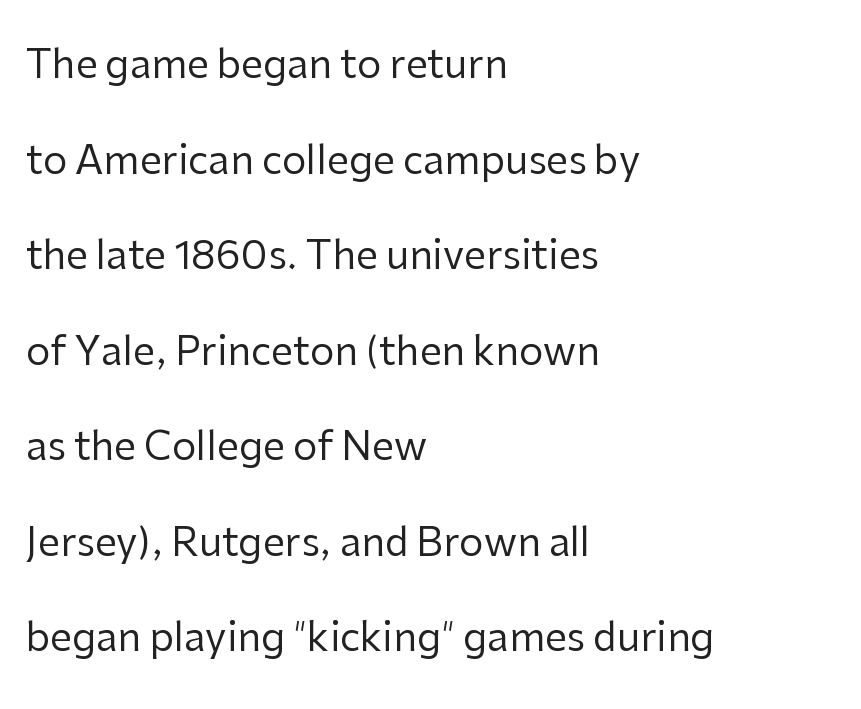
Q: Is the text bold? A: No.
Q: Is the text italic (slanted)? A: No, it is upright.
Q: Is the typeface a serif or a sans-serif typeface? A: Sans-serif.
Q: Is the text underlined? A: No.
Q: How is the paragraph aligned? A: Left-aligned.
Q: Is the spacing between letters normal or unusually wide? A: Normal.
Q: Is the spacing between lines tight, normal or loose? A: Loose.
Q: Width (condensed, normal, or wide)? A: Normal.
Q: Stroke contrast? A: Low.
Q: x-height? A: Medium.
Q: Monospaced? A: No.
